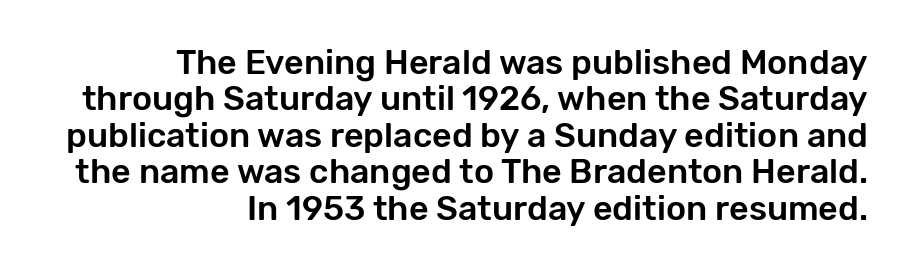
{"serif": "no", "italic": "no", "width": "normal", "stroke_contrast": "low", "x_height": "medium", "monospaced": "no", "underline": "no", "align": "right", "line_spacing": "tight", "line_spacing_ratio": 1.07, "letter_spacing": "normal", "letter_spacing_em": 0.0, "glyph_px": 34}
